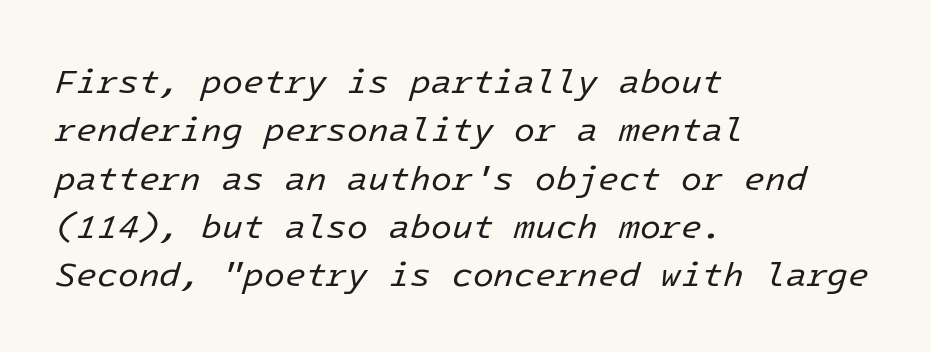
Q: Is the text bold? A: No.
Q: Is the text italic (slanted)? A: Yes, it leans right by about 16 degrees.
Q: Is the text underlined? A: No.
Q: How is the paragraph aligned? A: Left-aligned.
Q: Is the spacing between letters normal or unusually wide? A: Normal.
Q: Is the spacing between lines tight, normal or loose? A: Normal.
Q: Width (condensed, normal, or wide)? A: Normal.
Q: Stroke contrast? A: Low.
Q: x-height? A: Medium.
